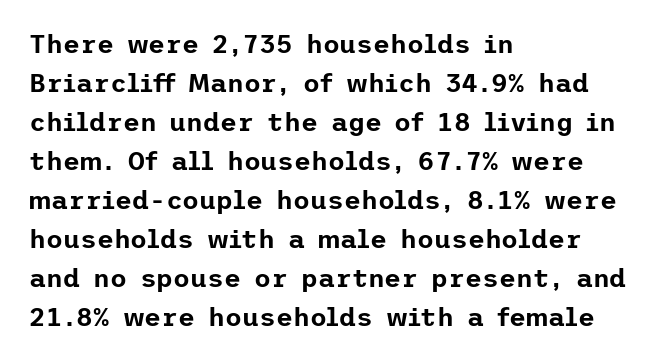
The compositor pushed each line to the left boundary. Every stem runs plumb, perpendicular to the baseline. This sample keeps an unexceptional amount of space between lines. Here the glyphs are tracked normally, forming tight word shapes. Descender tails drop into unmarked territory.
